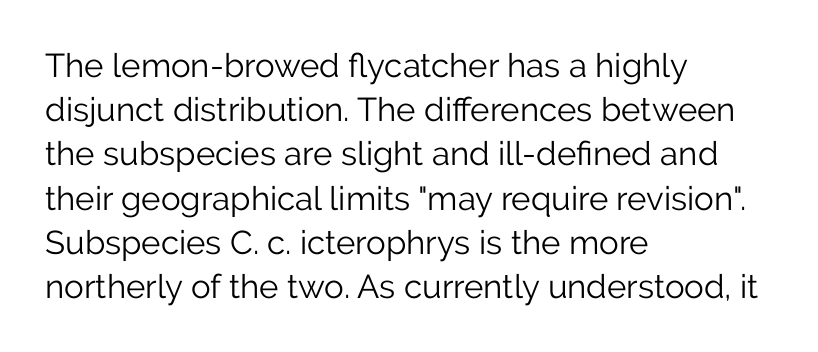
Q: Is the text bold? A: No.
Q: Is the text italic (slanted)? A: No, it is upright.
Q: Is the typeface a serif or a sans-serif typeface? A: Sans-serif.
Q: Is the text underlined? A: No.
Q: How is the paragraph aligned? A: Left-aligned.
Q: Is the spacing between letters normal or unusually wide? A: Normal.
Q: Is the spacing between lines tight, normal or loose? A: Normal.
Q: Width (condensed, normal, or wide)? A: Normal.
Q: Stroke contrast? A: Low.
Q: x-height? A: Medium.
Q: Monospaced? A: No.
